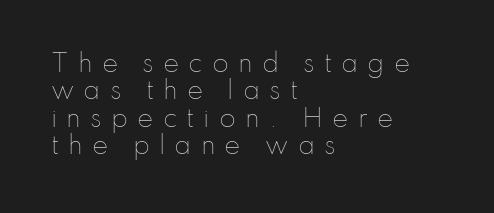
The image shows 24 px text type, upright; set left-aligned, tight line spacing (1.14x), unusually wide letter spacing (+0.38 em), not underlined.
